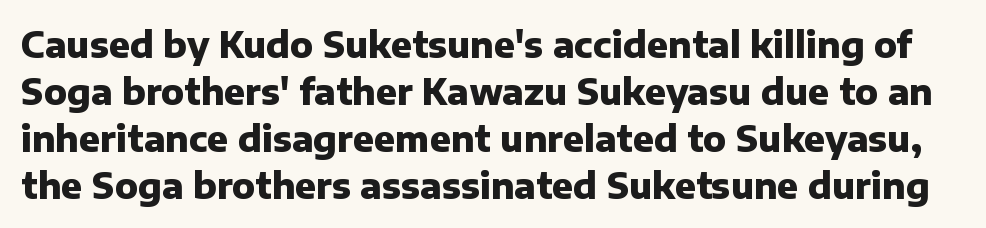
You can tell it's not italic because the verticals are truly vertical. Beneath every word, the page is bare. What's the leading like? Ordinary, nothing unusual. Honestly, the letter spacing is just normal — you wouldn't notice it.
